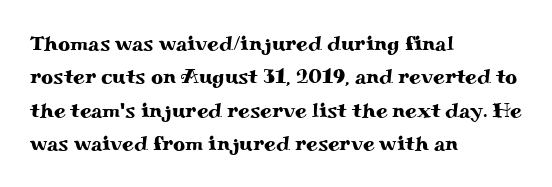
{"italic": "no", "underline": "no", "align": "left", "line_spacing": "normal", "line_spacing_ratio": 1.59, "letter_spacing": "normal", "letter_spacing_em": 0.0, "glyph_px": 21}
